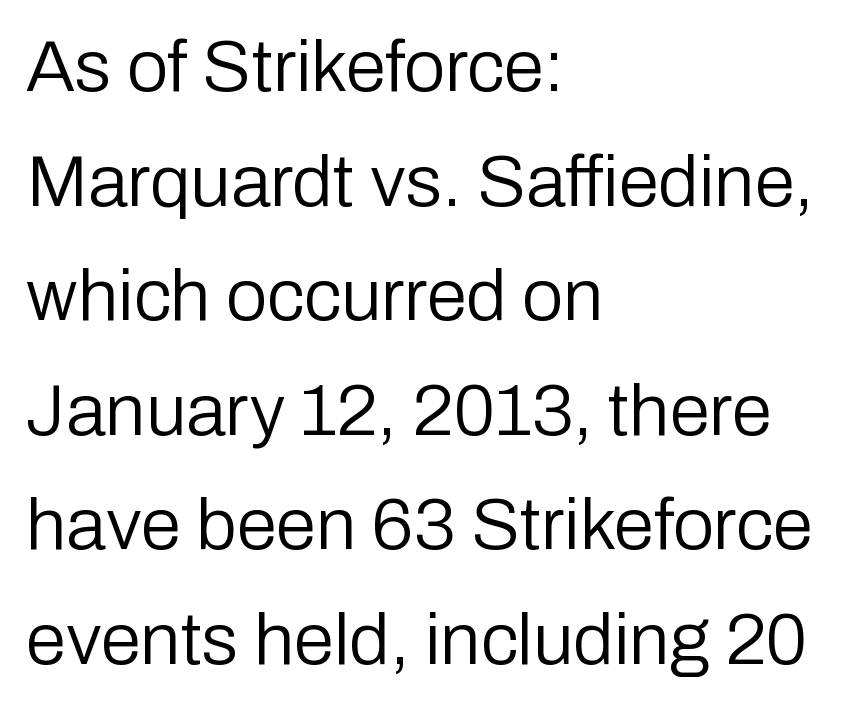
{"serif": "no", "italic": "no", "bold": "no", "weight": "regular", "width": "normal", "stroke_contrast": "low", "x_height": "medium", "monospaced": "no", "underline": "no", "align": "left", "line_spacing": "normal", "line_spacing_ratio": 1.57, "letter_spacing": "normal", "letter_spacing_em": 0.0, "glyph_px": 73}
